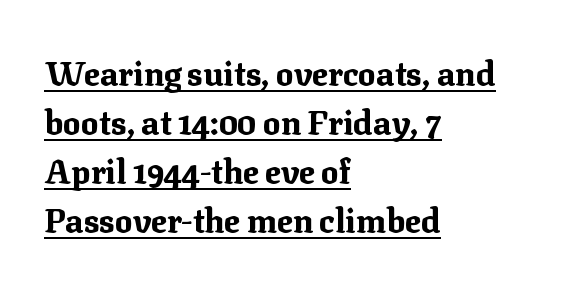
Q: Is the text bold? A: Yes.
Q: Is the text italic (slanted)? A: No, it is upright.
Q: Is the typeface a serif or a sans-serif typeface? A: Serif.
Q: Is the text underlined? A: Yes.
Q: How is the paragraph aligned? A: Left-aligned.
Q: Is the spacing between letters normal or unusually wide? A: Normal.
Q: Is the spacing between lines tight, normal or loose? A: Normal.
Q: Width (condensed, normal, or wide)? A: Normal.
Q: Stroke contrast? A: Medium.
Q: x-height? A: Medium.
Q: Monospaced? A: No.
